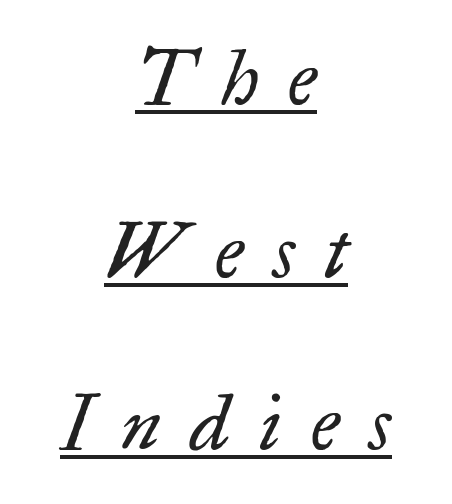
{"serif": "yes", "italic": "yes", "lean": "right", "slant_degrees": 17, "bold": "no", "weight": "regular", "width": "normal", "stroke_contrast": "low", "x_height": "small", "monospaced": "no", "underline": "yes", "align": "center", "line_spacing": "loose", "line_spacing_ratio": 2.27, "letter_spacing": "wide", "letter_spacing_em": 0.39, "glyph_px": 76}
